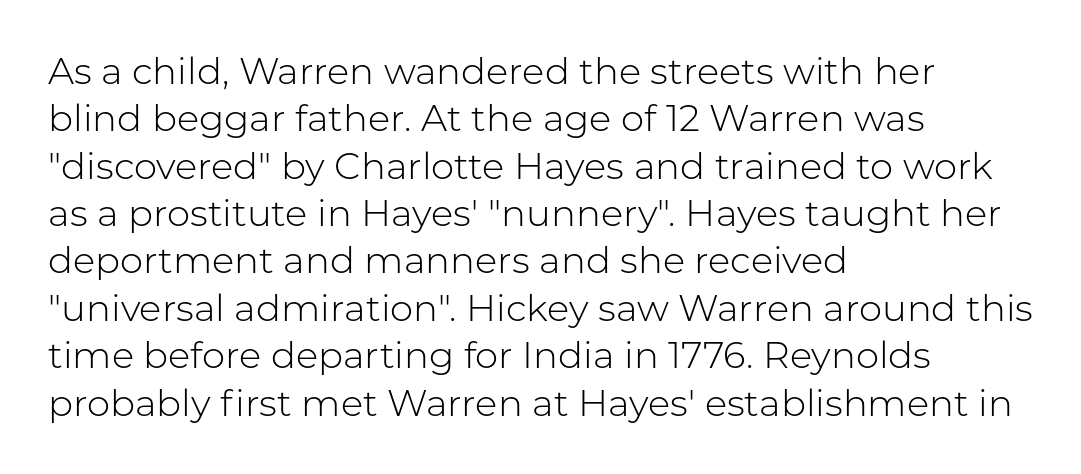
{"serif": "no", "italic": "no", "bold": "no", "weight": "light", "width": "normal", "stroke_contrast": "low", "x_height": "medium", "monospaced": "no", "underline": "no", "align": "left", "line_spacing": "normal", "line_spacing_ratio": 1.28, "letter_spacing": "normal", "letter_spacing_em": 0.0, "glyph_px": 37}
